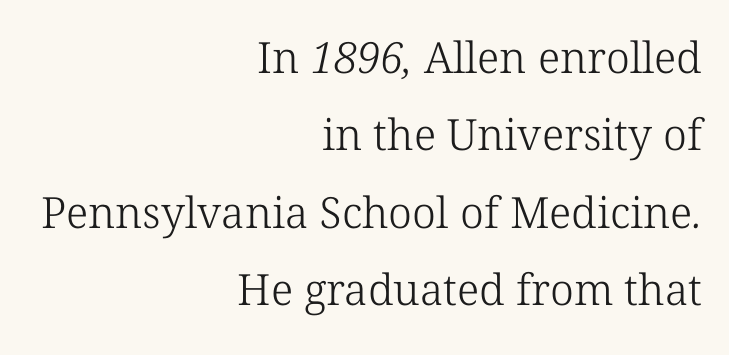
The image shows 43 px light serif type; set right-aligned, line spacing 1.8x, normal letter spacing, not underlined; low stroke contrast and a medium x-height.
